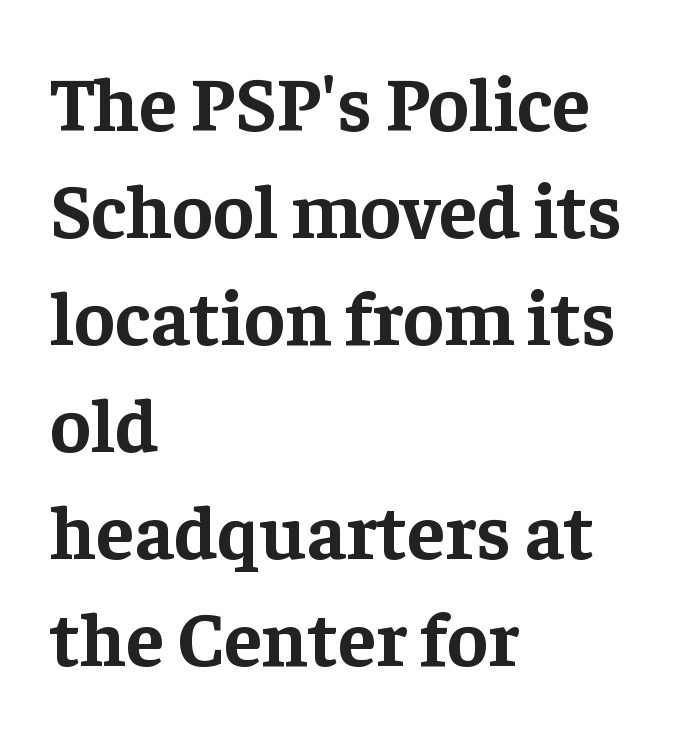
The image shows 77 px bold serif type, upright; set left-aligned, normal line spacing (1.39x), normal letter spacing, not underlined; low stroke contrast and a medium x-height.
